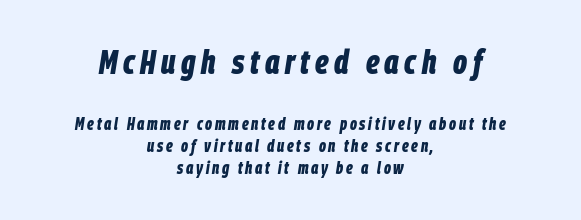
The image shows 34 px bold, condensed type, italic (leaning right); set centered, normal line spacing (1.31x), not underlined; the first (top) block is 2.0x larger; low stroke contrast and a large x-height.
